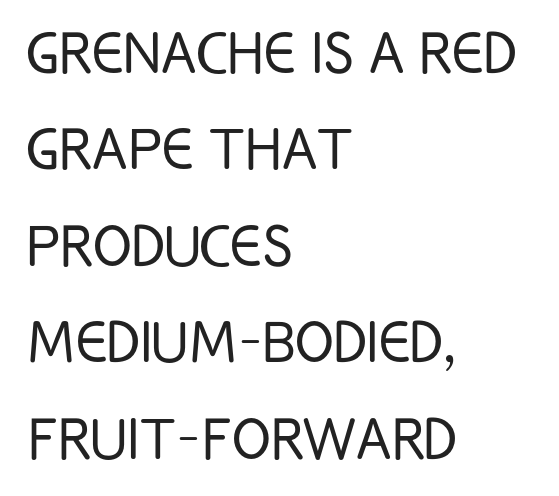
The image shows 72 px light, condensed sans-serif type, upright; set left-aligned, normal line spacing (1.34x), normal letter spacing, not underlined; low stroke contrast and a large x-height.
